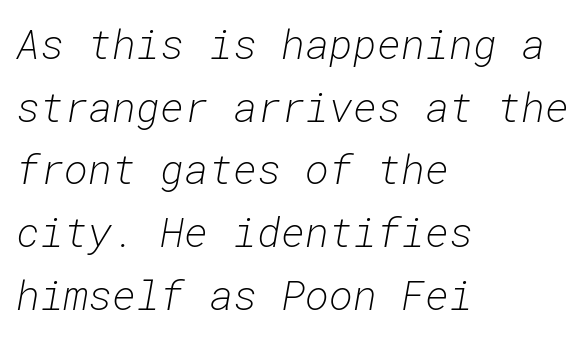
{"italic": "yes", "lean": "right", "slant_degrees": 10, "bold": "no", "weight": "light", "width": "normal", "stroke_contrast": "low", "x_height": "medium", "monospaced": "yes", "underline": "no", "align": "left", "line_spacing": "normal", "line_spacing_ratio": 1.53, "letter_spacing": "normal", "letter_spacing_em": 0.0, "glyph_px": 41}
